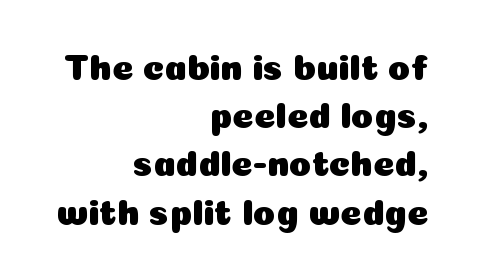
The image shows 36 px sans-serif type, upright; set right-aligned, normal line spacing (1.34x), normal letter spacing, not underlined; low stroke contrast and a medium x-height.
